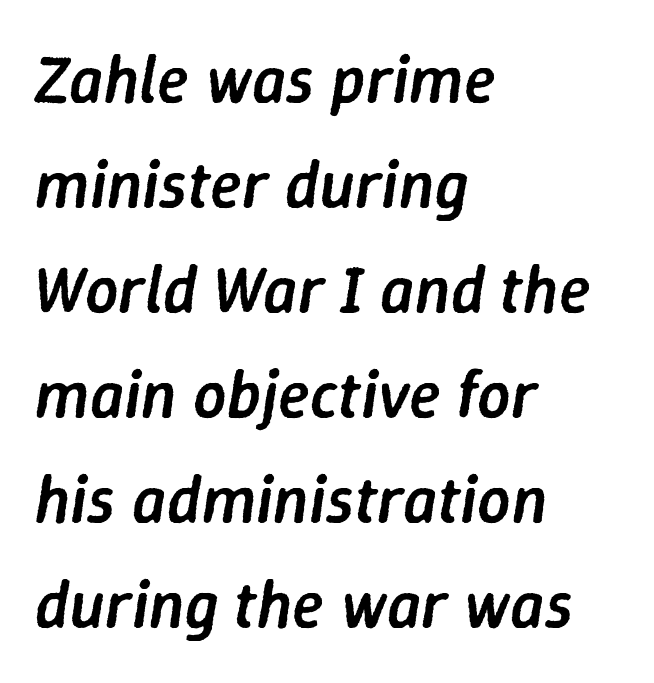
{"italic": "yes", "lean": "right", "slant_degrees": 9, "bold": "semi", "weight": "semibold", "width": "normal", "stroke_contrast": "low", "x_height": "medium", "monospaced": "no", "underline": "no", "align": "left", "line_spacing": "normal", "line_spacing_ratio": 1.59, "letter_spacing": "normal", "letter_spacing_em": 0.0, "glyph_px": 66}
